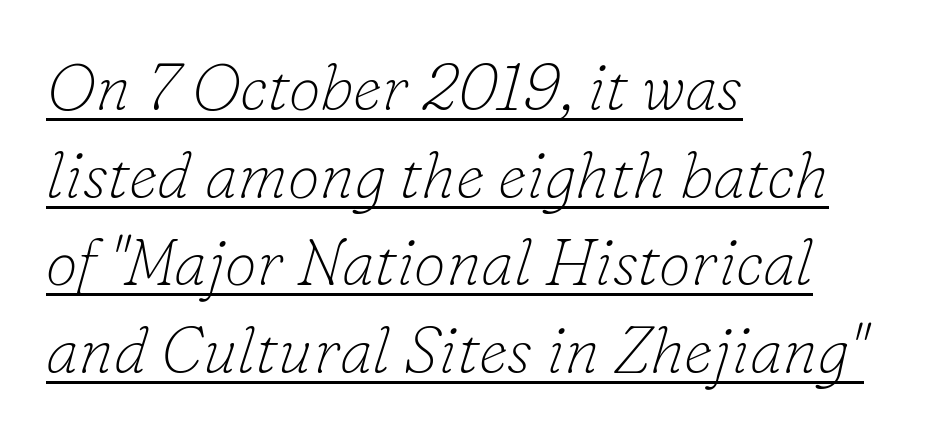
The image shows 65 px thin serif type, italic (leaning right); set left-aligned, normal line spacing (1.35x), normal letter spacing, underlined; low stroke contrast and a small x-height.
